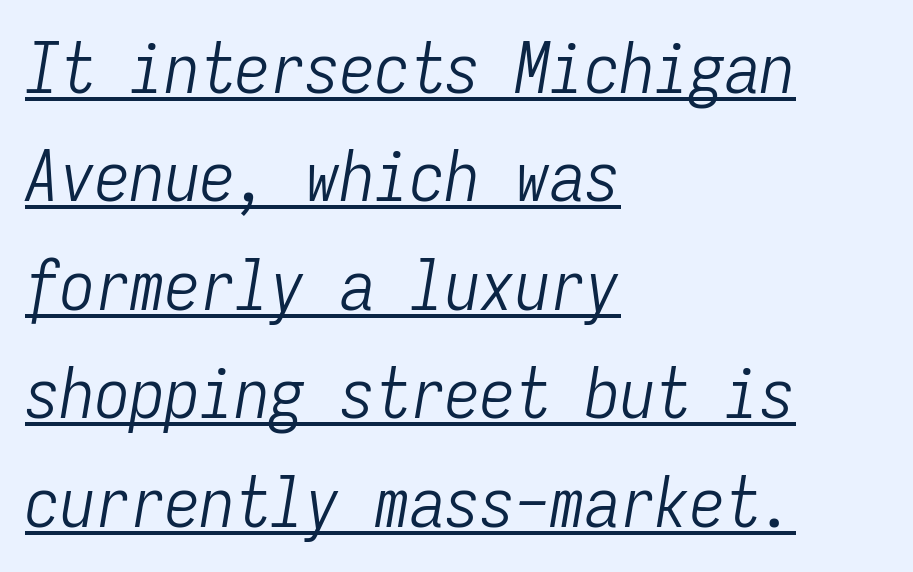
The image shows 70 px light, condensed type, italic (leaning right), monospaced; set left-aligned, normal line spacing (1.55x), normal letter spacing, underlined; low stroke contrast and a medium x-height.
